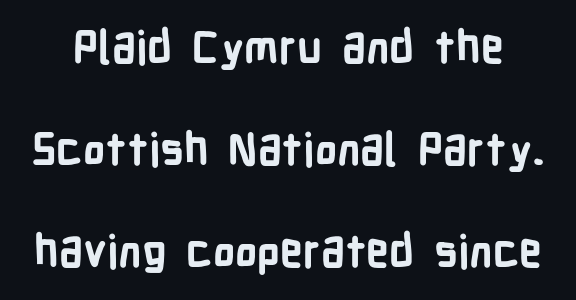
Q: Is the text bold? A: Yes.
Q: Is the text italic (slanted)? A: No, it is upright.
Q: Is the typeface a serif or a sans-serif typeface? A: Sans-serif.
Q: Is the text underlined? A: No.
Q: Is the spacing between letters normal or unusually wide? A: Normal.
Q: Is the spacing between lines tight, normal or loose? A: Loose.
Q: Width (condensed, normal, or wide)? A: Condensed.
Q: Stroke contrast? A: Low.
Q: x-height? A: Medium.
Q: Monospaced? A: No.
